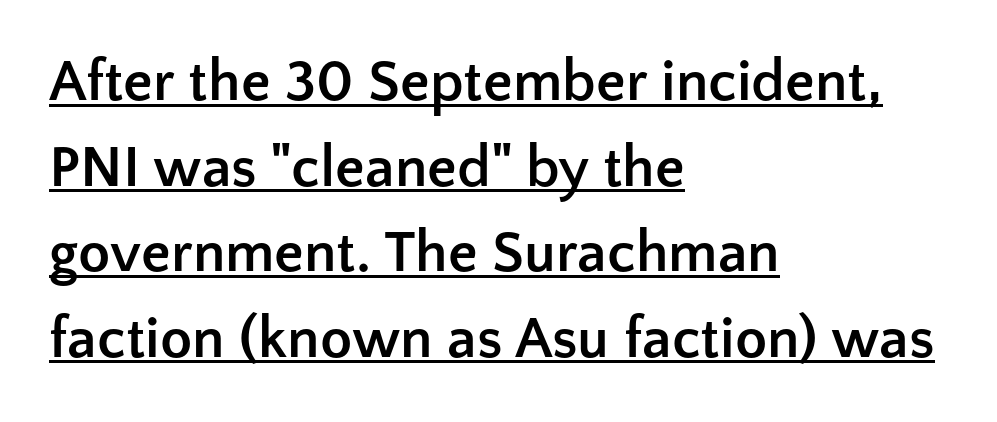
The typeface chosen for these lines omits serifs. Think of a printed novel: that variable character pitch is what you see here. Students, observe the line beneath the letters — that is underlining. The gaps between neighbouring characters are ordinary and unremarkable. One glance says typical: line gaps are just what's usual.
